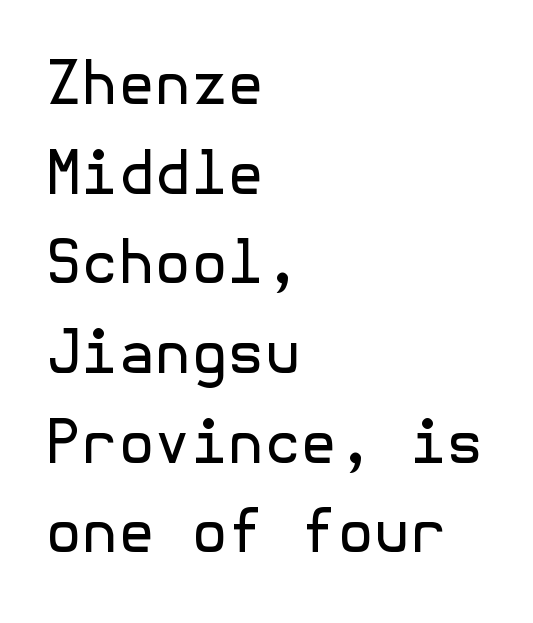
Q: Is the text bold? A: No.
Q: Is the text italic (slanted)? A: No, it is upright.
Q: Is the typeface a serif or a sans-serif typeface? A: Sans-serif.
Q: Is the text underlined? A: No.
Q: How is the paragraph aligned? A: Left-aligned.
Q: Is the spacing between letters normal or unusually wide? A: Normal.
Q: Is the spacing between lines tight, normal or loose? A: Normal.
Q: Width (condensed, normal, or wide)? A: Normal.
Q: x-height? A: Medium.
